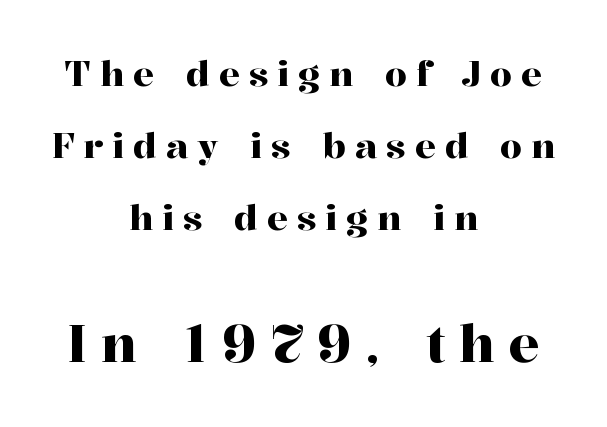
{"serif": "yes", "italic": "no", "width": "normal", "stroke_contrast": "high", "x_height": "medium", "monospaced": "no", "underline": "no", "align": "center", "line_spacing": "loose", "line_spacing_ratio": 2.06, "letter_spacing": "wide", "letter_spacing_em": 0.26, "larger_block": "second", "size_ratio": 1.49, "glyph_px": 52}
